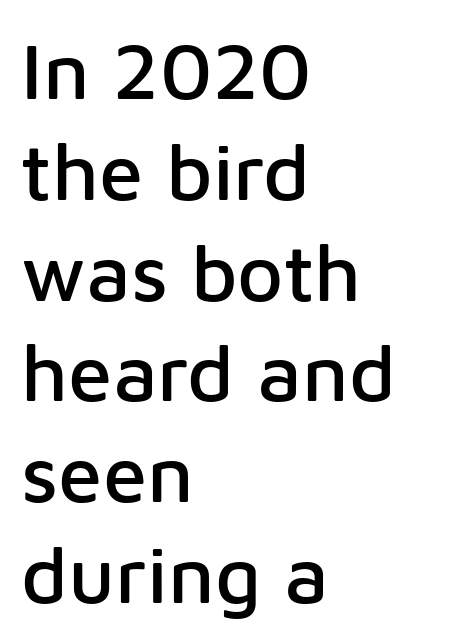
The compositor pushed each line to the left boundary. Here the glyphs are tracked normally, forming tight word shapes. Typographically, this falls in the sans-serif category. Note the varied advance widths — an 'i' is clearly narrower than an 'm'. Words float on clear page, feet unadorned. Posture: upright roman.
